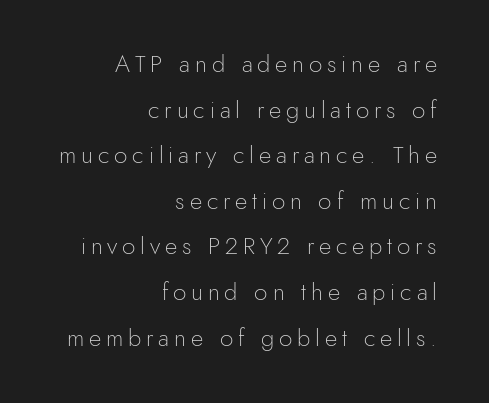
The image shows 24 px text type, upright; set right-aligned, loose line spacing (1.9x), unusually wide letter spacing (+0.2 em), not underlined.
